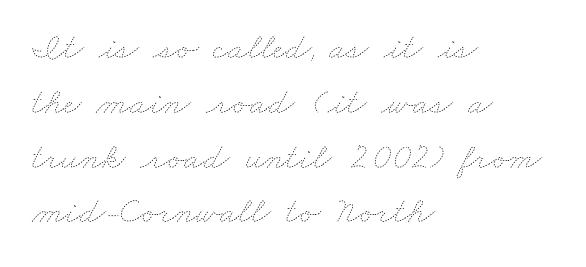
Observe the ordinary spacing: letters are neighbours, not strangers. Each new line begins a customary step beneath the previous one. Stems and bowls with no extra thickness — not bold. Unmarked baselines from the first word to the last. Caption: multi-line text, flush left, ragged right.
